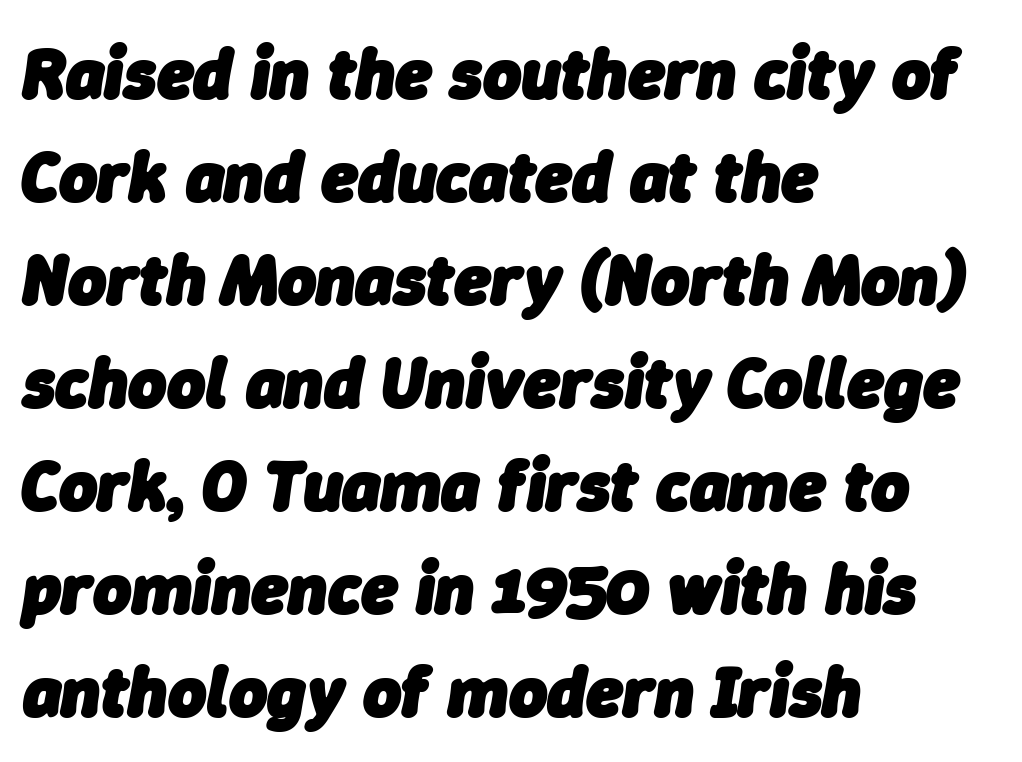
Q: Is the text bold? A: Yes.
Q: Is the text italic (slanted)? A: Yes, it leans right by about 9 degrees.
Q: Is the text underlined? A: No.
Q: How is the paragraph aligned? A: Left-aligned.
Q: Is the spacing between letters normal or unusually wide? A: Normal.
Q: Is the spacing between lines tight, normal or loose? A: Normal.
Q: Width (condensed, normal, or wide)? A: Normal.
Q: Stroke contrast? A: Low.
Q: x-height? A: Medium.
Q: Monospaced? A: No.
